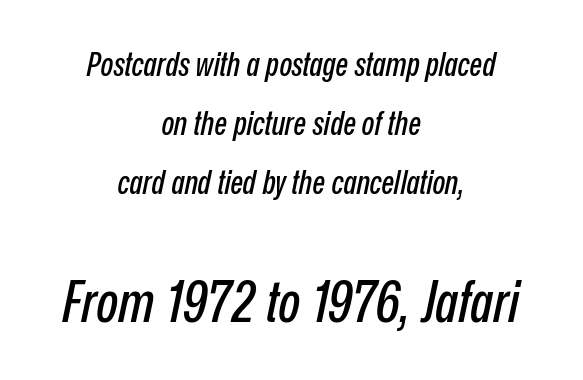
Think of a printed novel: that variable character pitch is what you see here. Compared with ordinary roman type, these characters are visibly tilted. The block sitting lower on the canvas is the one with enlarged characters. Bare-footed words on every line. Layout note: lines centered.
